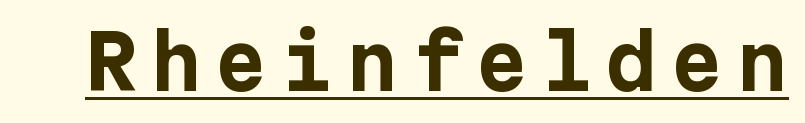
{"serif": "no", "italic": "no", "bold": "yes", "weight": "bold", "width": "normal", "stroke_contrast": "low", "x_height": "medium", "underline": "yes", "glyph_px": 74}
